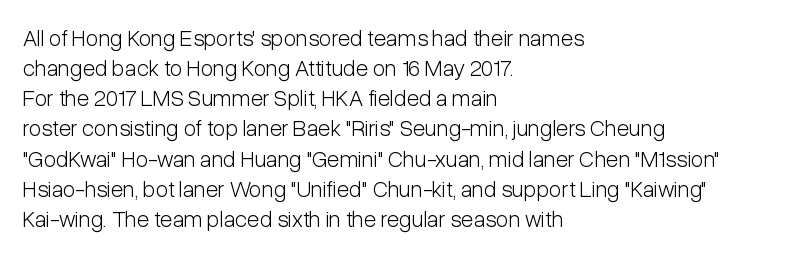
Q: Is the text bold? A: No.
Q: Is the text italic (slanted)? A: No, it is upright.
Q: Is the text underlined? A: No.
Q: How is the paragraph aligned? A: Left-aligned.
Q: Is the spacing between letters normal or unusually wide? A: Normal.
Q: Is the spacing between lines tight, normal or loose? A: Normal.
